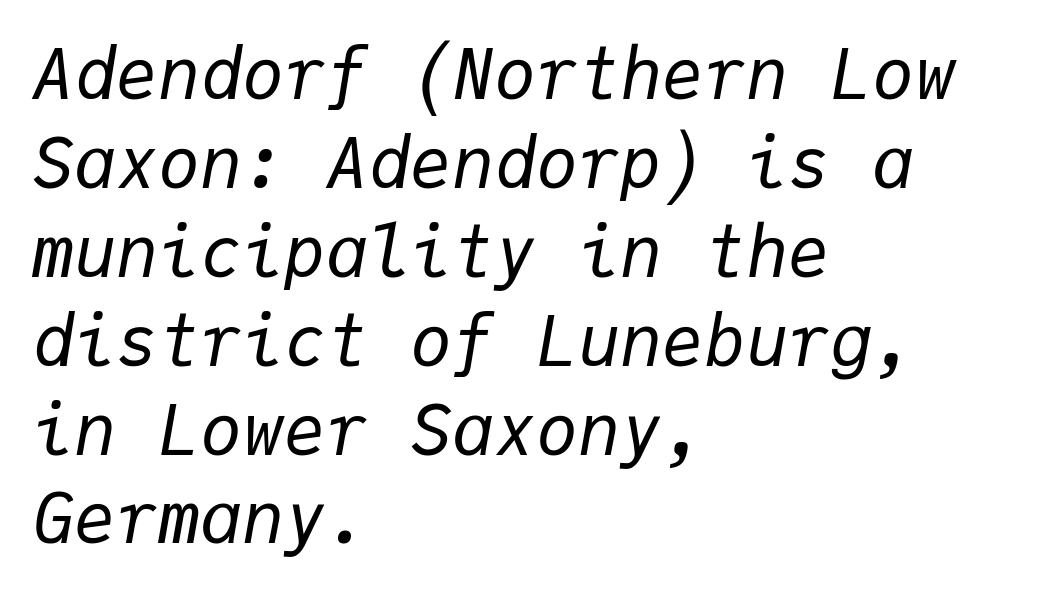
Q: Is the text bold? A: No.
Q: Is the text italic (slanted)? A: Yes, it leans right by about 9 degrees.
Q: Is the text underlined? A: No.
Q: How is the paragraph aligned? A: Left-aligned.
Q: Is the spacing between letters normal or unusually wide? A: Normal.
Q: Is the spacing between lines tight, normal or loose? A: Normal.
Q: Width (condensed, normal, or wide)? A: Normal.
Q: Stroke contrast? A: Low.
Q: x-height? A: Medium.
Q: Monospaced? A: Yes.
